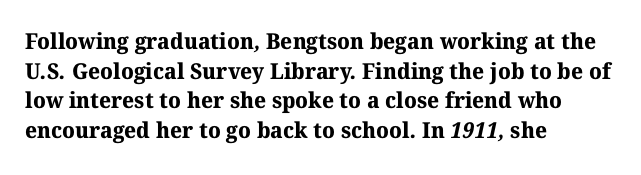
Q: Is the text bold? A: Yes.
Q: Is the text underlined? A: No.
Q: How is the paragraph aligned? A: Left-aligned.
Q: Is the spacing between letters normal or unusually wide? A: Normal.
Q: Is the spacing between lines tight, normal or loose? A: Normal.
